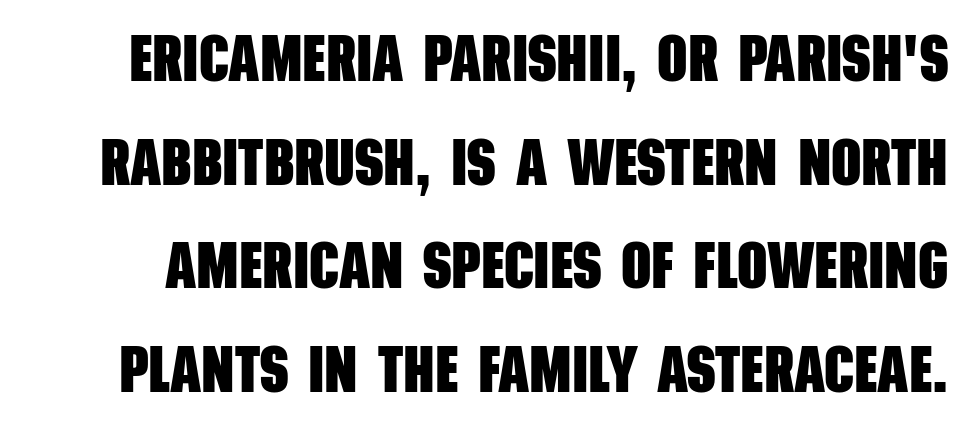
Q: Is the text bold? A: Yes.
Q: Is the typeface a serif or a sans-serif typeface? A: Sans-serif.
Q: Is the text underlined? A: No.
Q: Is the spacing between letters normal or unusually wide? A: Normal.
Q: Is the spacing between lines tight, normal or loose? A: Normal.
Q: Width (condensed, normal, or wide)? A: Condensed.
Q: Stroke contrast? A: Low.
Q: x-height? A: Large.
Q: Monospaced? A: No.
